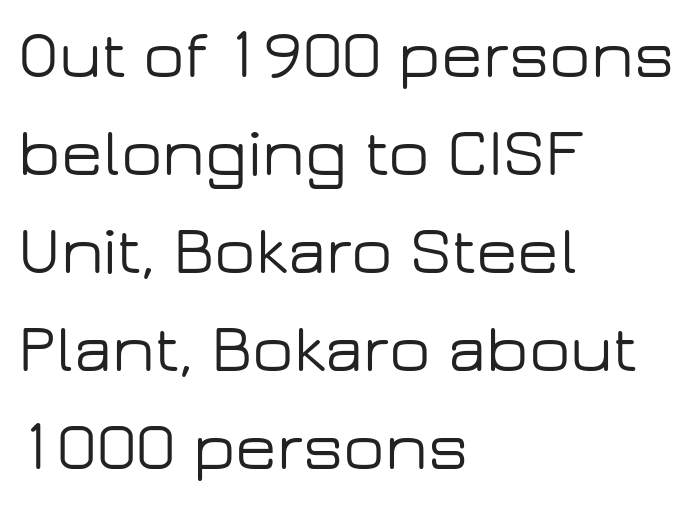
The letters advance in unequal steps, a hallmark of proportional type. Quick note: underline off. Serifs: no, the terminals of the letterforms are clean. This sample keeps an unexceptional amount of space between lines.
